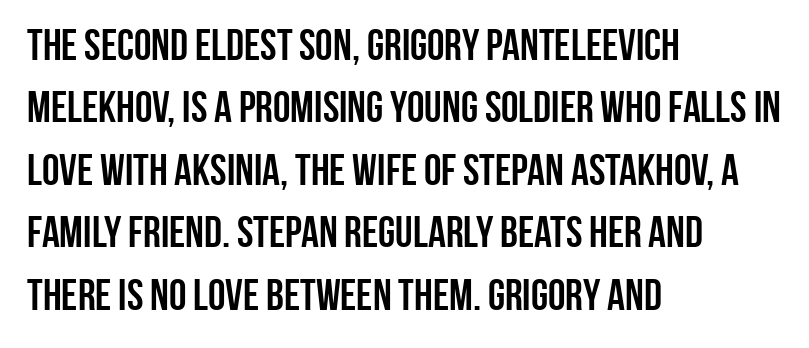
A sans-serif font was chosen for this passage. This rendering features lettering with no underline. Looks like regular typesetting: each glyph gets only the width it needs. Rendered with straight, roman letterforms. Strokes here are thick enough to call this a true bold. Compared with a centered layout, this one pins lines to the left instead.
